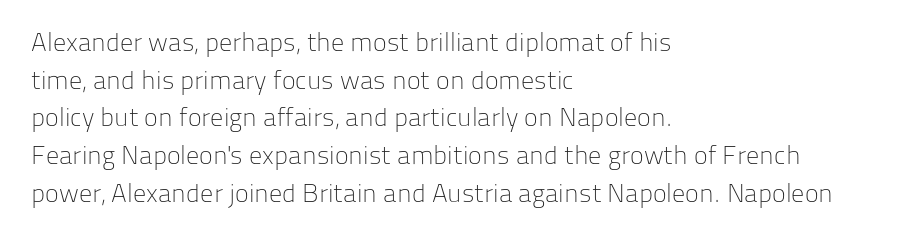
{"italic": "no", "bold": "no", "underline": "no", "align": "left", "line_spacing": "normal", "line_spacing_ratio": 1.45, "letter_spacing": "normal", "letter_spacing_em": 0.0, "glyph_px": 26}
